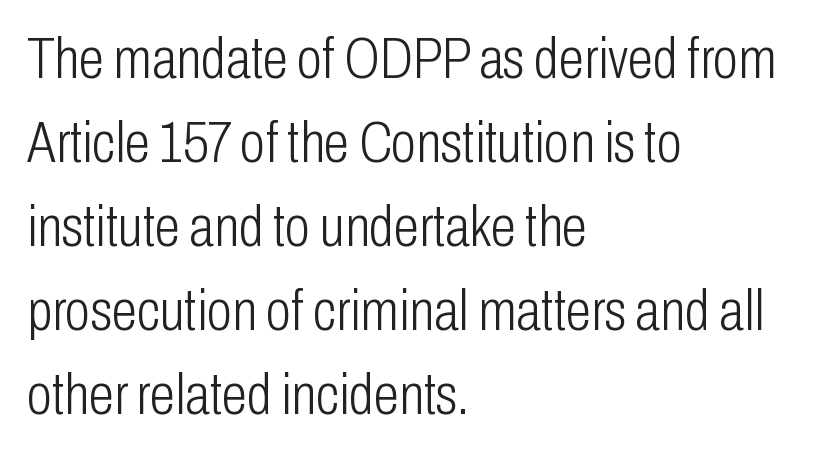
The image shows 58 px light, condensed sans-serif type, upright; set left-aligned, normal line spacing (1.45x), normal letter spacing, not underlined; low stroke contrast and a medium x-height.
